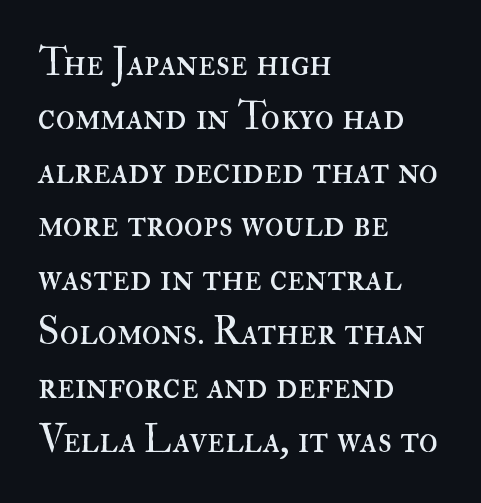
Q: Is the text bold? A: No.
Q: Is the text italic (slanted)? A: No, it is upright.
Q: Is the text underlined? A: No.
Q: How is the paragraph aligned? A: Left-aligned.
Q: Is the spacing between letters normal or unusually wide? A: Normal.
Q: Is the spacing between lines tight, normal or loose? A: Normal.
Q: Width (condensed, normal, or wide)? A: Normal.
Q: Stroke contrast? A: High.
Q: x-height? A: Small.
Q: Monospaced? A: No.
